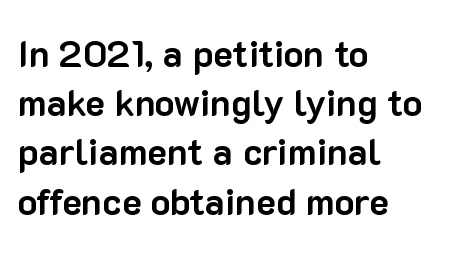
The image shows 37 px bold sans-serif type, upright; set left-aligned, normal line spacing (1.33x), normal letter spacing, not underlined; low stroke contrast and a medium x-height.
